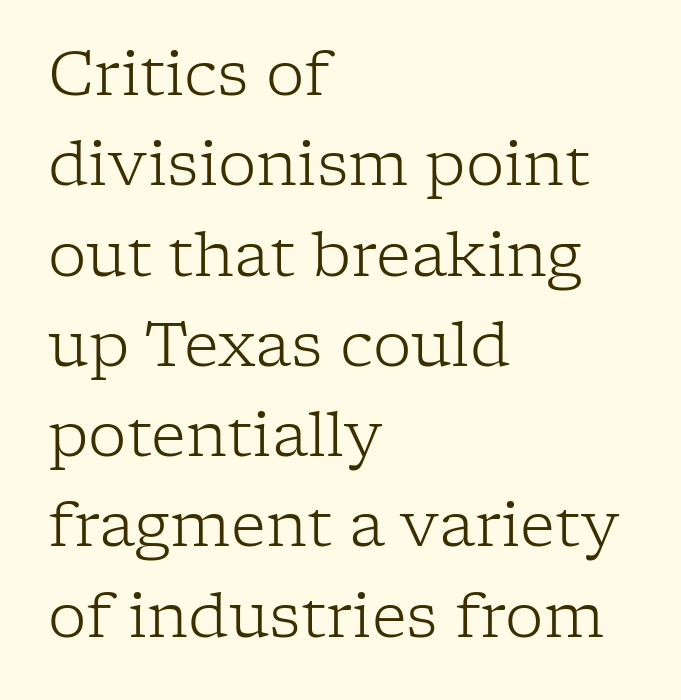
The image shows 61 px light serif type, upright; set left-aligned, normal line spacing (1.48x), normal letter spacing, not underlined; low stroke contrast and a medium x-height.
